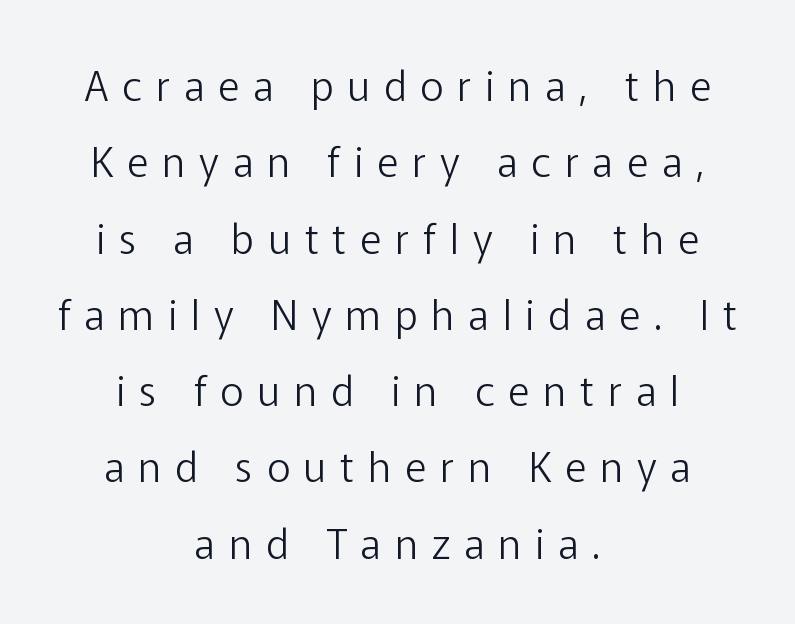
Q: Is the text bold? A: No.
Q: Is the text italic (slanted)? A: No, it is upright.
Q: Is the typeface a serif or a sans-serif typeface? A: Sans-serif.
Q: Is the text underlined? A: No.
Q: How is the paragraph aligned? A: Centered.
Q: Is the spacing between letters normal or unusually wide? A: Unusually wide.
Q: Width (condensed, normal, or wide)? A: Normal.
Q: Stroke contrast? A: Low.
Q: x-height? A: Medium.
Q: Monospaced? A: No.
